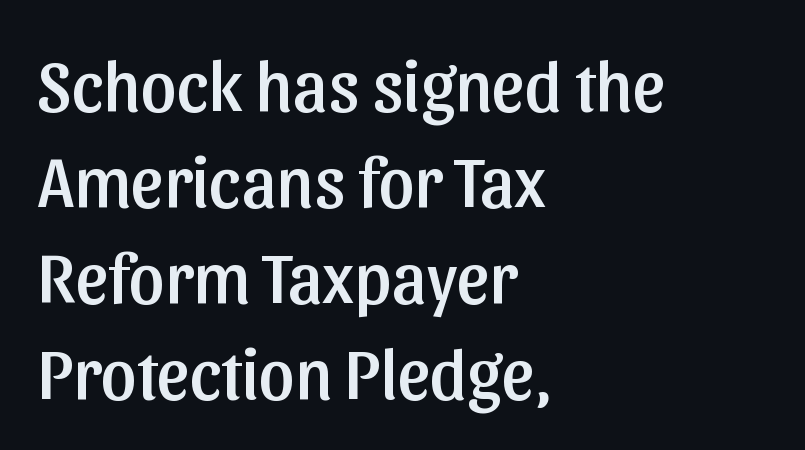
{"serif": "no", "italic": "no", "width": "normal", "stroke_contrast": "low", "x_height": "medium", "monospaced": "no", "underline": "no", "align": "left", "line_spacing": "normal", "line_spacing_ratio": 1.35, "letter_spacing": "normal", "letter_spacing_em": 0.0, "glyph_px": 71}
